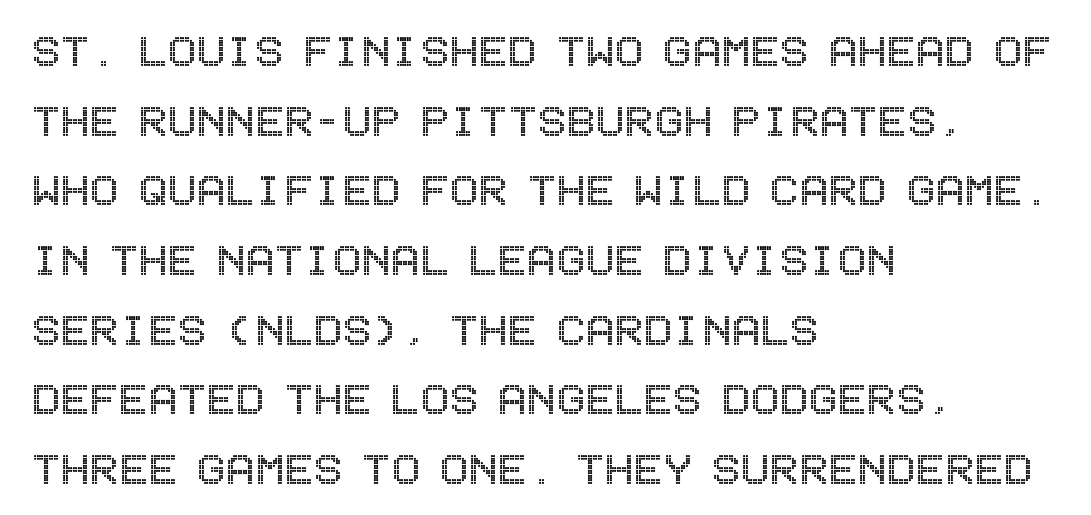
The image shows 54 px condensed type, upright; set left-aligned, normal line spacing (1.29x), normal letter spacing, not underlined; a large x-height.
